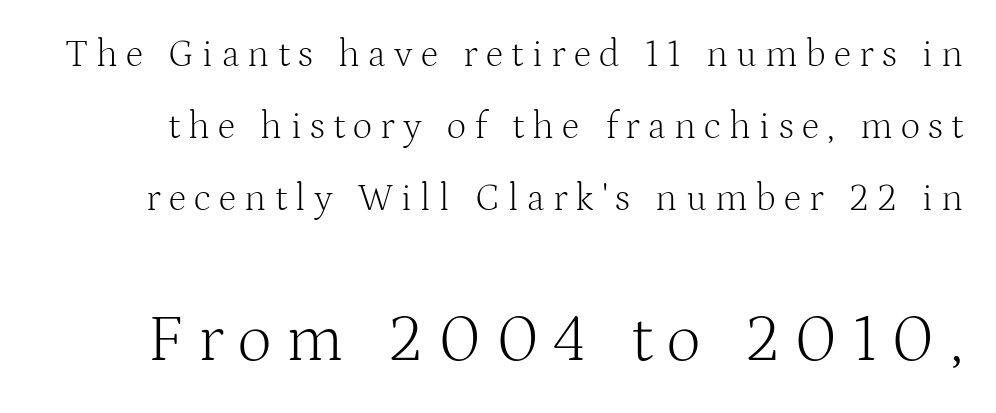
{"serif": "yes", "italic": "no", "bold": "no", "weight": "light", "width": "normal", "stroke_contrast": "medium", "x_height": "medium", "monospaced": "no", "underline": "no", "line_spacing_ratio": 1.89, "letter_spacing": "wide", "letter_spacing_em": 0.22, "larger_block": "second", "size_ratio": 1.76, "glyph_px": 67}
